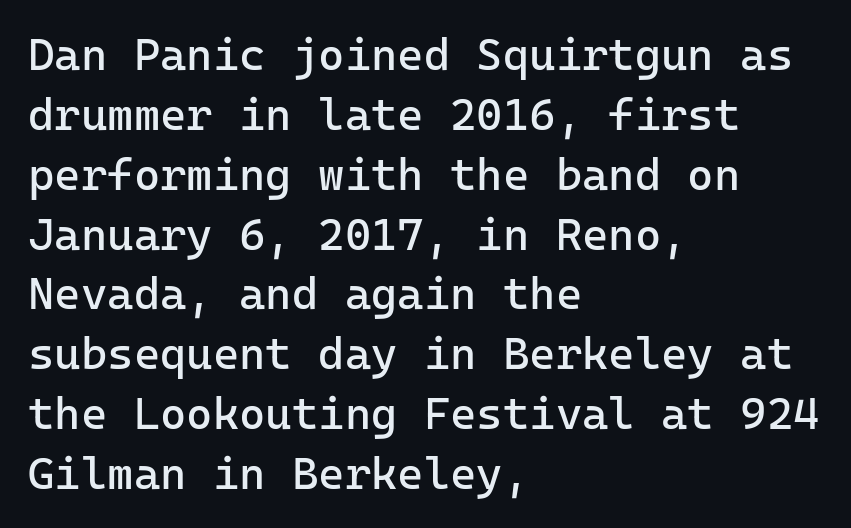
The foot of each line stays bare and open. The lines are quadded left. The designer left line spacing at the default. Unlike italic type, these characters show no tilt at all. Stems here are at most as thick as an everyday book face. Letterform terminals end flat and unadorned throughout the passage.
